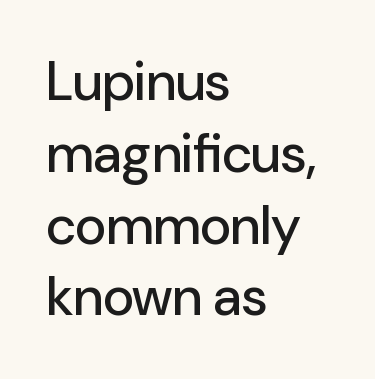
Q: Is the text italic (slanted)? A: No, it is upright.
Q: Is the typeface a serif or a sans-serif typeface? A: Sans-serif.
Q: Is the text underlined? A: No.
Q: How is the paragraph aligned? A: Left-aligned.
Q: Is the spacing between letters normal or unusually wide? A: Normal.
Q: Is the spacing between lines tight, normal or loose? A: Normal.
Q: Width (condensed, normal, or wide)? A: Normal.
Q: Stroke contrast? A: Low.
Q: x-height? A: Medium.
Q: Monospaced? A: No.
